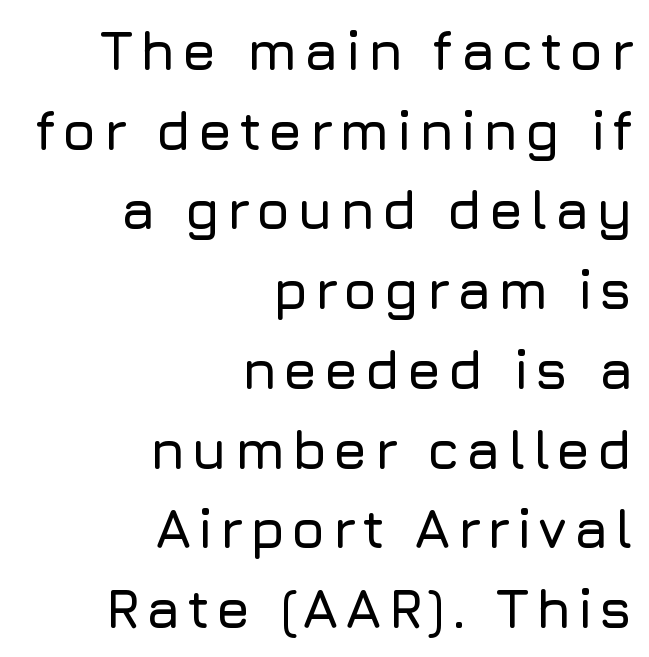
The image shows 55 px sans-serif type, upright; set right-aligned, normal line spacing (1.45x), not underlined; low stroke contrast and a medium x-height.
